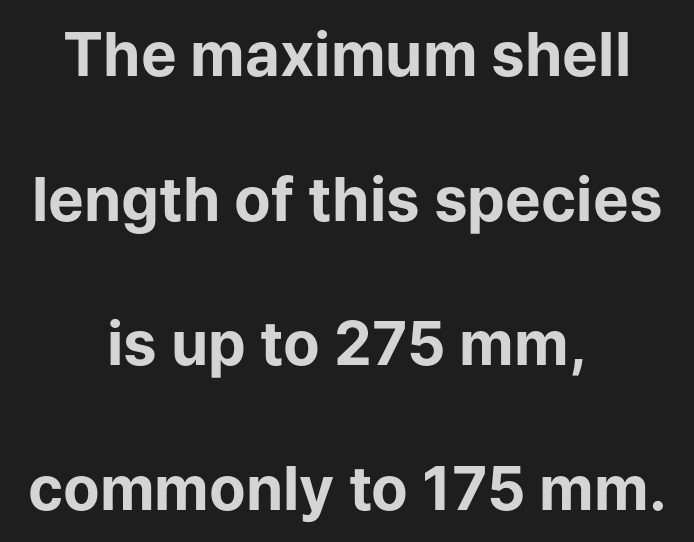
The image shows 60 px bold sans-serif type, upright; set centered, loose line spacing (2.41x), normal letter spacing, not underlined; low stroke contrast and a medium x-height.
